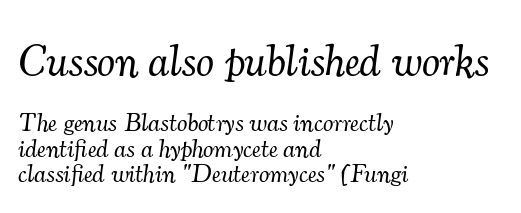
The image shows 45 px light serif type, italic (leaning right); set left-aligned, tight line spacing (0.98x), normal letter spacing, not underlined; the first (top) block is 1.73x larger; medium stroke contrast and a small x-height.
